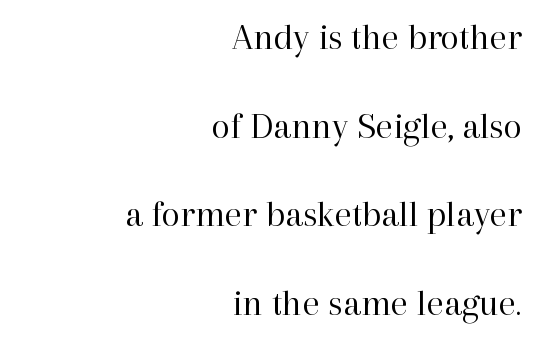
Old-style or modern, the face here clearly has serifs. Descenders hang freely into open space. Characters remain perfectly vertical along every line. Weight: in the light-to-regular range. Words appear dense and cohesive because spacing is normal.
